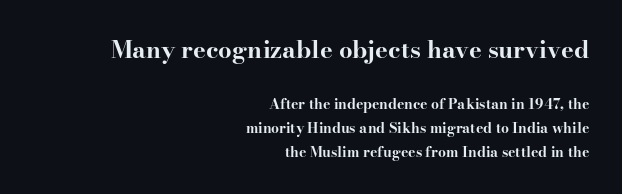
{"italic": "no", "bold": "yes", "underline": "no", "align": "right", "line_spacing_ratio": 1.73, "letter_spacing": "normal", "letter_spacing_em": 0.0, "larger_block": "first", "size_ratio": 1.71, "glyph_px": 24}
